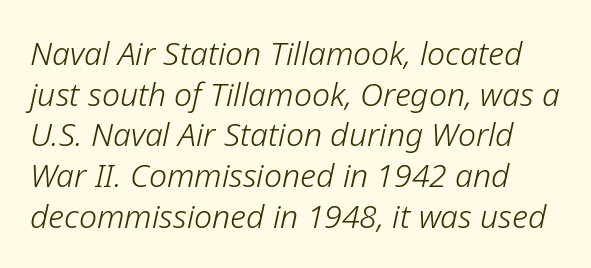
The typography opts for an oblique posture over an upright one. The baseline area is clear. You could not count columns in this text — the font is proportionally spaced. Line spacing here is normal. Honestly, the letter spacing is just normal — you wouldn't notice it.
